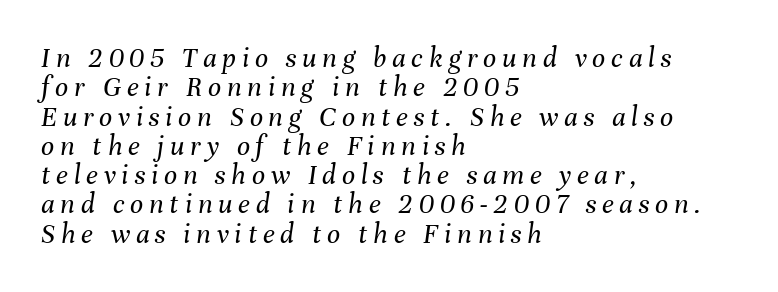
Q: Is the text bold? A: No.
Q: Is the text italic (slanted)? A: Yes, it leans right by about 8 degrees.
Q: Is the text underlined? A: No.
Q: How is the paragraph aligned? A: Left-aligned.
Q: Is the spacing between letters normal or unusually wide? A: Unusually wide.
Q: Is the spacing between lines tight, normal or loose? A: Tight.
Q: Width (condensed, normal, or wide)? A: Normal.
Q: Stroke contrast? A: Medium.
Q: x-height? A: Medium.
Q: Monospaced? A: No.
